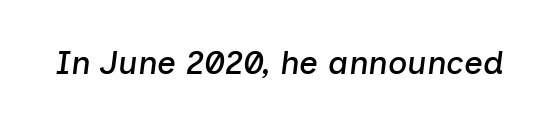
The image shows 33 px text type, italic (leaning right); set normal letter spacing, not underlined; low stroke contrast and a medium x-height.
